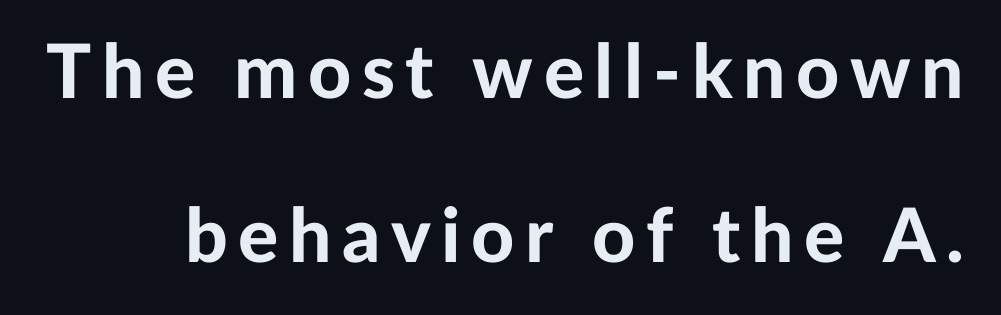
The image shows 75 px bold sans-serif type, upright; set loose line spacing (2.19x), not underlined; low stroke contrast and a medium x-height.
